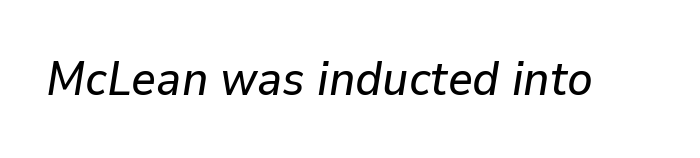
Q: Is the text italic (slanted)? A: Yes, it leans right by about 9 degrees.
Q: Is the text underlined? A: No.
Q: Is the spacing between letters normal or unusually wide? A: Normal.
Q: Width (condensed, normal, or wide)? A: Normal.
Q: Stroke contrast? A: Low.
Q: x-height? A: Medium.
Q: Monospaced? A: No.
